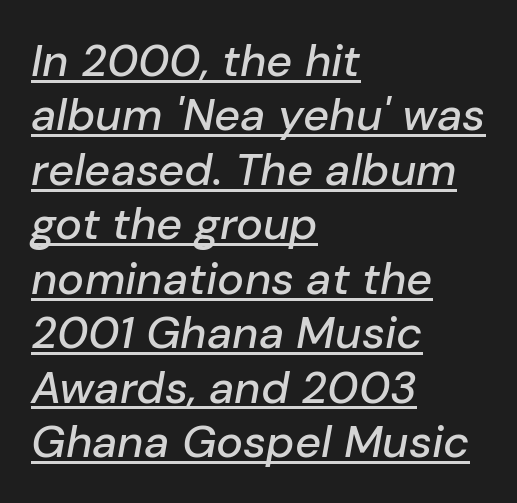
The image shows 45 px text type, italic (leaning right); set left-aligned, line spacing 1.21x, normal letter spacing, underlined; low stroke contrast and a medium x-height.
